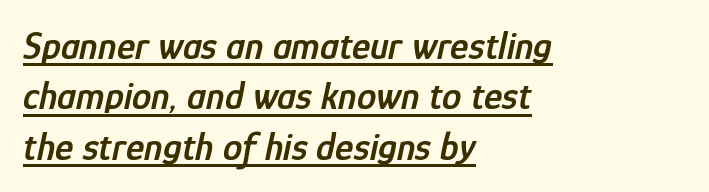
Spacing verdict: proportional, widths tailored to each character. Is the block centered? No — it sits flush against the left margin. These lines sit exactly where default settings would place them. In terms of weight, the rendering is demibold, just under bold.
